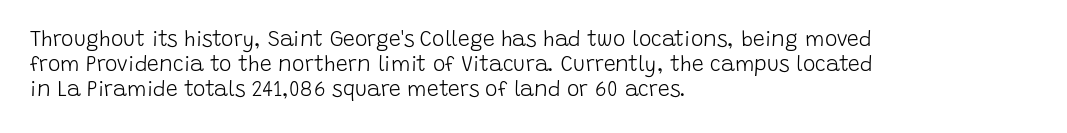
The image shows 21 px text type, upright; set left-aligned, line spacing 1.2x, normal letter spacing, not underlined.
